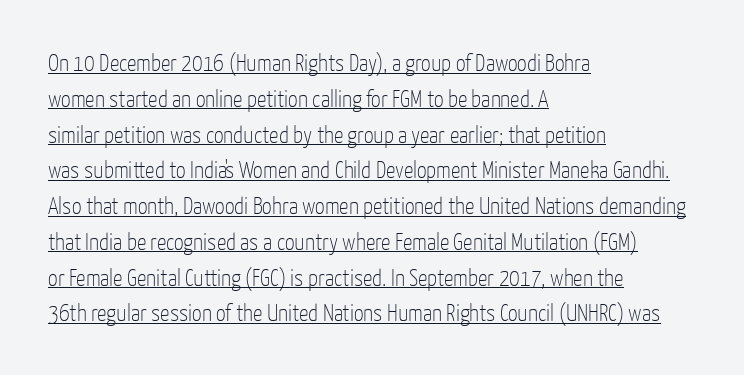
The image shows 24 px text type, upright; set left-aligned, normal line spacing (1.49x), normal letter spacing, underlined.
